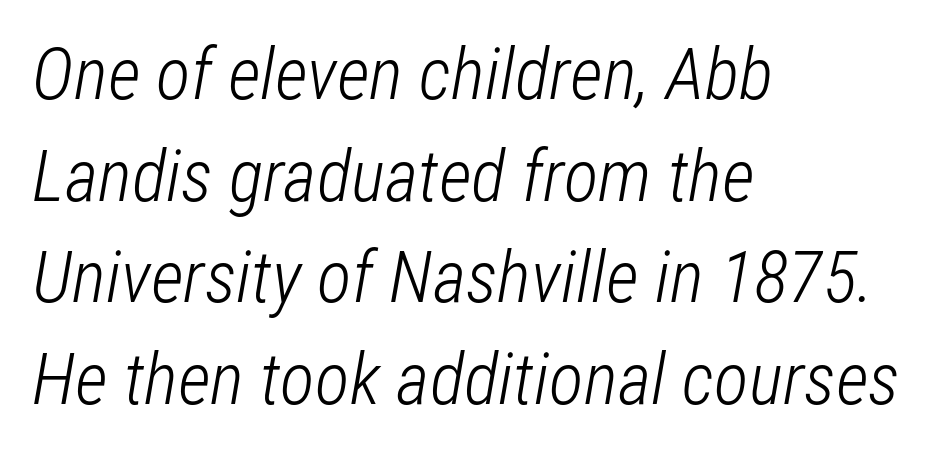
The image shows 72 px light, condensed type, italic (leaning right); set left-aligned, normal line spacing (1.41x), normal letter spacing, not underlined; low stroke contrast and a medium x-height.
